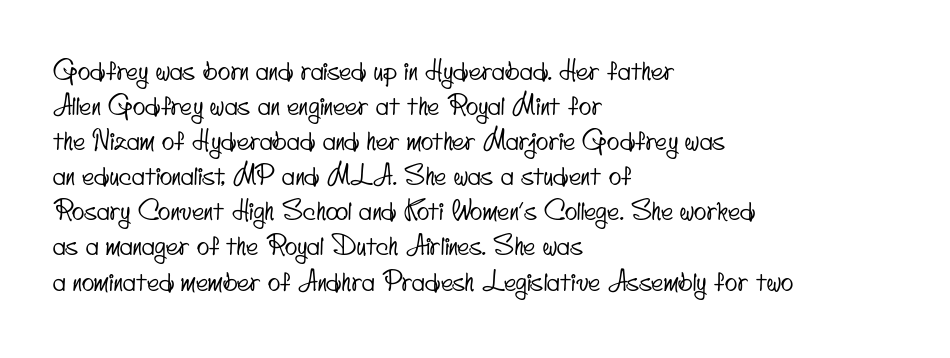
A classic flush-left, rag-right setting is used for this passage. Each word holds together tightly as a unit, with standard inter-letter gaps. The block of text has a typical density, with ordinary space between rows. A clean baseline with only descenders dipping below it.
